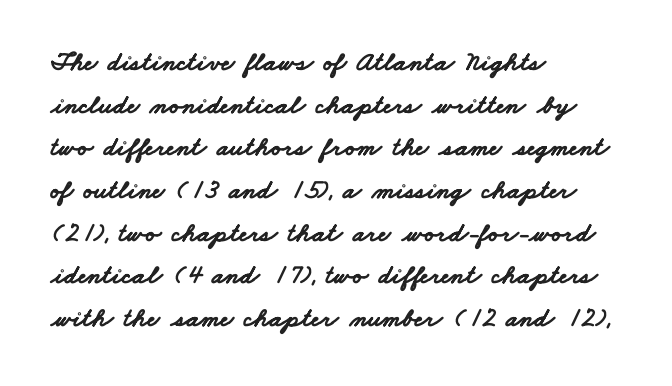
The image shows 27 px bold type; set left-aligned, normal line spacing (1.58x), normal letter spacing, not underlined.
